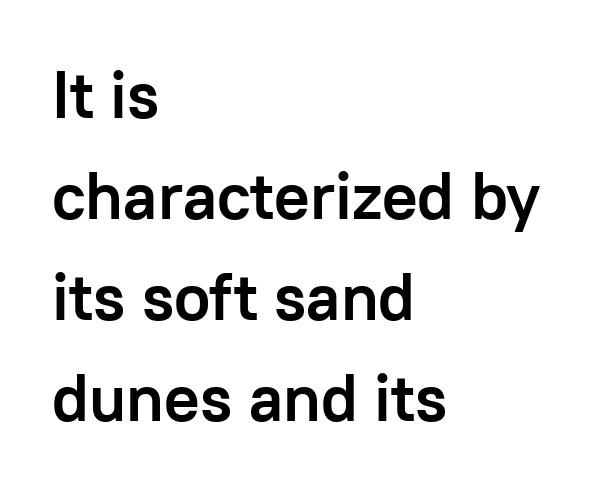
The image shows 66 px semibold sans-serif type, upright; set left-aligned, normal line spacing (1.53x), normal letter spacing, not underlined; low stroke contrast and a medium x-height.
